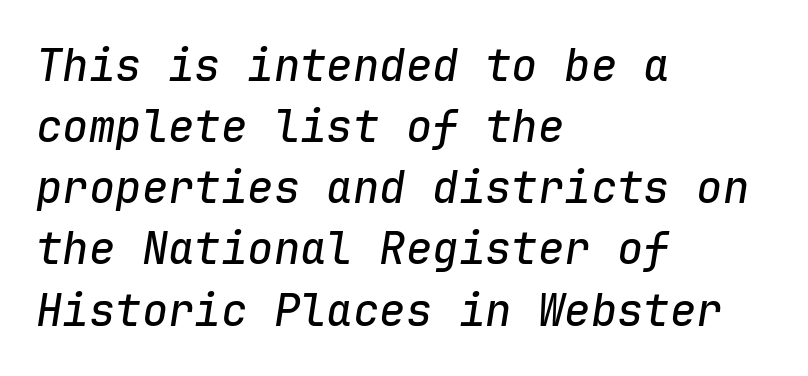
{"italic": "yes", "lean": "right", "slant_degrees": 9, "width": "normal", "stroke_contrast": "low", "x_height": "medium", "monospaced": "yes", "underline": "no", "align": "left", "line_spacing": "normal", "line_spacing_ratio": 1.39, "letter_spacing": "normal", "letter_spacing_em": 0.0, "glyph_px": 44}
